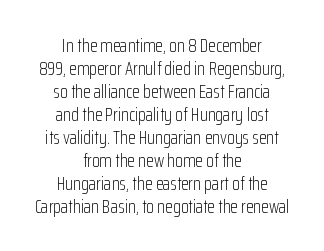
These glyphs show unthickened strokes, regular width or finer. The rag falls on both sides of this text block equally. Italic? Not at all — the glyphs are vertical. The face used here is rendered with its standard letterfit.
